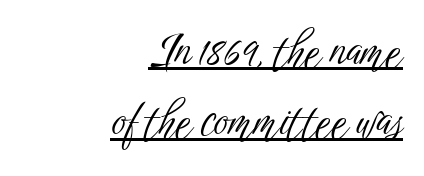
The typesetting does not lean heavy: it is not bold. Stroke terminals: plain, sans-serif. Does a line run under the words? Yes, clearly. Regarding leading, the lines here are spaced in the standard way. Observe the ordinary spacing: letters are neighbours, not strangers.
